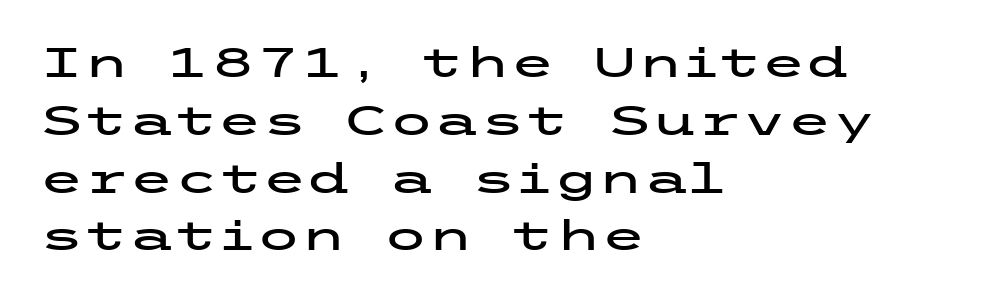
Honestly, there is no underline to notice here at all. The font family rendered here belongs to the sans-serif group. Evenly set lines give the paragraph a standard silhouette. Horizontally, the lines are justified to the leading edge only. Short note: letters normally spaced.
